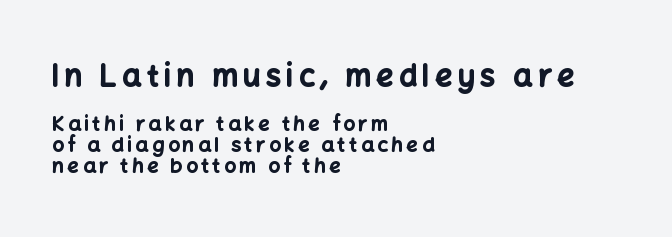
{"serif": "no", "italic": "no", "bold": "yes", "weight": "bold", "width": "normal", "stroke_contrast": "low", "x_height": "medium", "monospaced": "no", "underline": "no", "align": "left", "line_spacing": "tight", "line_spacing_ratio": 1.06, "larger_block": "first", "size_ratio": 1.5, "glyph_px": 30}
